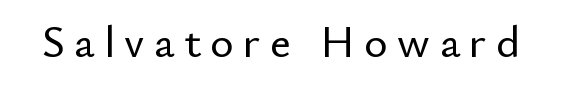
Honestly, there is no underline to notice here at all. The rendering uses natural spacing where letterforms have individual widths. Observe the absence of serifs on each vertical stroke in this sample. The letters stand straight up with perfectly vertical stems.
